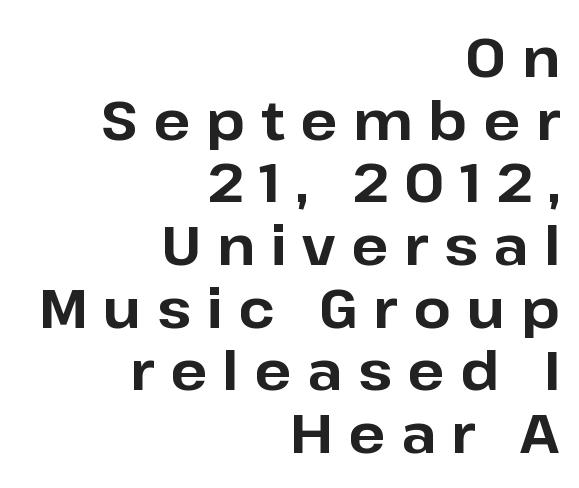
The image shows 54 px bold sans-serif type, upright; set right-aligned, line spacing 1.16x, unusually wide letter spacing (+0.29 em), not underlined; low stroke contrast and a medium x-height.
